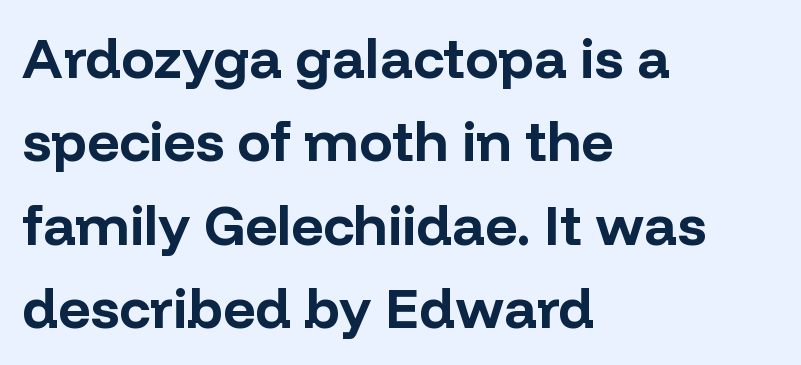
Q: Is the text bold? A: Yes.
Q: Is the text italic (slanted)? A: No, it is upright.
Q: Is the typeface a serif or a sans-serif typeface? A: Sans-serif.
Q: Is the text underlined? A: No.
Q: How is the paragraph aligned? A: Left-aligned.
Q: Is the spacing between letters normal or unusually wide? A: Normal.
Q: Is the spacing between lines tight, normal or loose? A: Normal.
Q: Width (condensed, normal, or wide)? A: Normal.
Q: Stroke contrast? A: Low.
Q: x-height? A: Medium.
Q: Monospaced? A: No.
